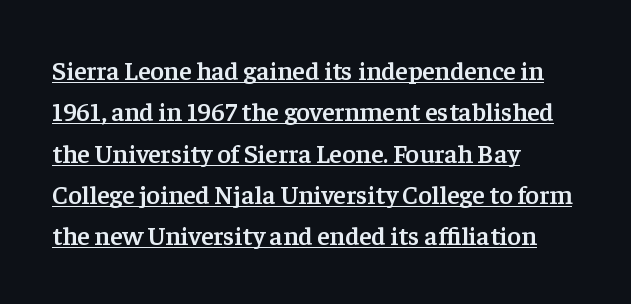
Short and long lines alike share a common starting point at left. Characters follow at the spacing the type designer built in. Compared with undecorated copy, this sample adds a rule below the words. As a designer I'd log this as weight 600, semibold. Successive baselines arrive at the customary interval.
